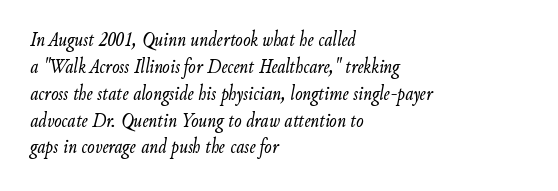
{"italic": "yes", "lean": "right", "slant_degrees": 9, "bold": "no", "underline": "no", "align": "left", "line_spacing_ratio": 1.22, "letter_spacing": "normal", "letter_spacing_em": 0.0, "glyph_px": 22}
